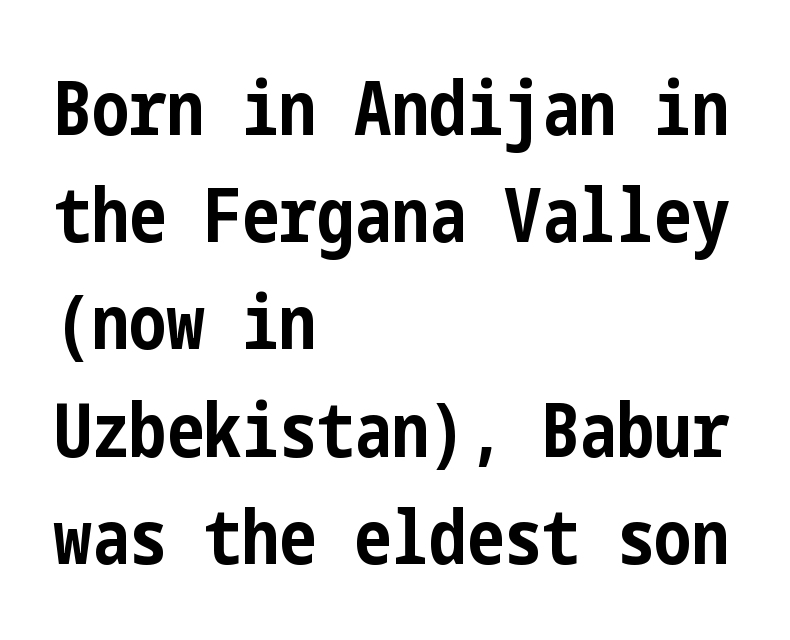
Q: Is the text bold? A: Yes.
Q: Is the text italic (slanted)? A: No, it is upright.
Q: Is the typeface a serif or a sans-serif typeface? A: Sans-serif.
Q: Is the text underlined? A: No.
Q: How is the paragraph aligned? A: Left-aligned.
Q: Is the spacing between letters normal or unusually wide? A: Normal.
Q: Is the spacing between lines tight, normal or loose? A: Normal.
Q: Width (condensed, normal, or wide)? A: Condensed.
Q: Stroke contrast? A: Low.
Q: x-height? A: Medium.
